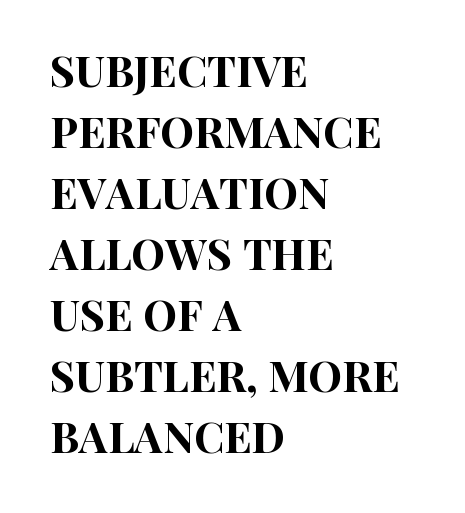
The letterforms sit shoulder to shoulder at normal distance. Quick note: interline space is typical. This rendering employs a face without finishing strokes, i.e., a sans-serif. Alignment: flush left. The face used here is proportionally spaced, like ordinary book or web type. It's the straight-up-and-down kind of type.
